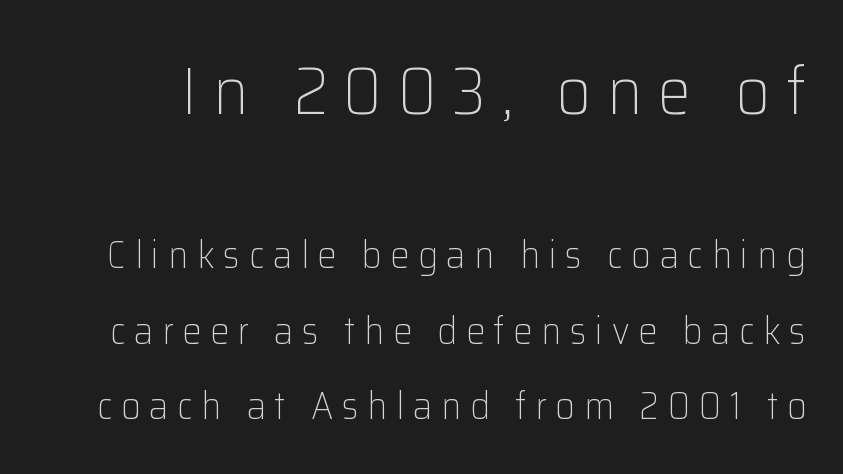
{"serif": "no", "italic": "no", "bold": "no", "weight": "light", "width": "normal", "stroke_contrast": "low", "x_height": "medium", "monospaced": "no", "underline": "no", "line_spacing": "loose", "line_spacing_ratio": 1.99, "letter_spacing": "wide", "letter_spacing_em": 0.23, "larger_block": "first", "size_ratio": 1.76, "glyph_px": 67}
